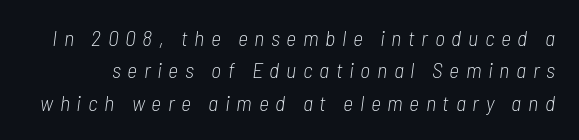
The image shows 22 px text type, italic (leaning right); set normal line spacing (1.47x), unusually wide letter spacing (+0.3 em), not underlined.
